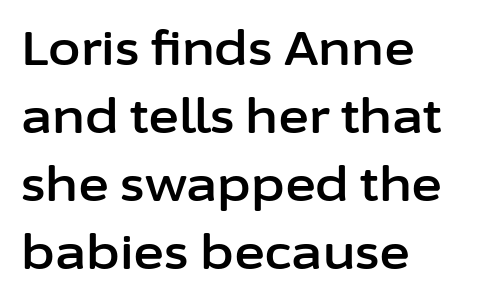
A typesetter would call this leading conventional body-copy spacing. This is roman type, the default non-slanted kind. The letters carry no serifs — their stems end cleanly without finishing strokes. Descenders hang freely into open space.
